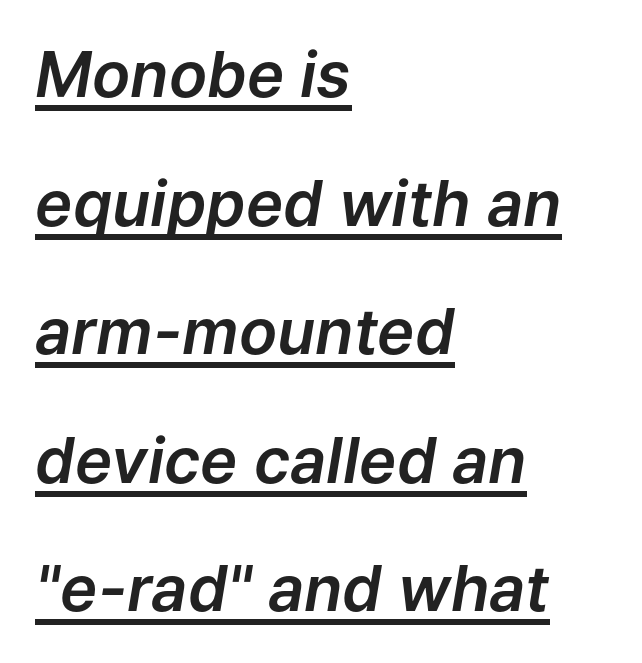
The image shows 63 px text type, italic (leaning right); set left-aligned, loose line spacing (2.04x), normal letter spacing, underlined; low stroke contrast and a medium x-height.
